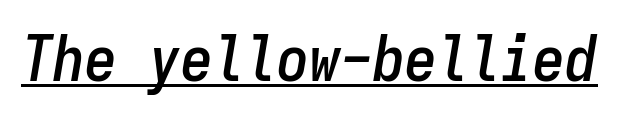
Quick note: underline on. Rendered with sloped, italic letterforms. Think of a typewriter: that constant character pitch is what you see here. The type is set solid horizontally, with unmodified tracking.
